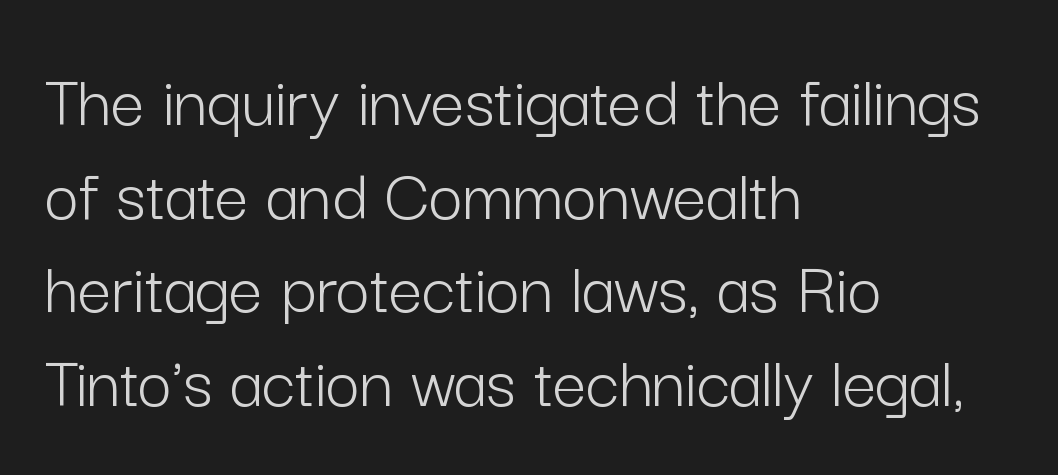
Q: Is the text bold? A: No.
Q: Is the text italic (slanted)? A: No, it is upright.
Q: Is the typeface a serif or a sans-serif typeface? A: Sans-serif.
Q: Is the text underlined? A: No.
Q: How is the paragraph aligned? A: Left-aligned.
Q: Is the spacing between letters normal or unusually wide? A: Normal.
Q: Is the spacing between lines tight, normal or loose? A: Normal.
Q: Width (condensed, normal, or wide)? A: Normal.
Q: Stroke contrast? A: Low.
Q: x-height? A: Medium.
Q: Monospaced? A: No.
